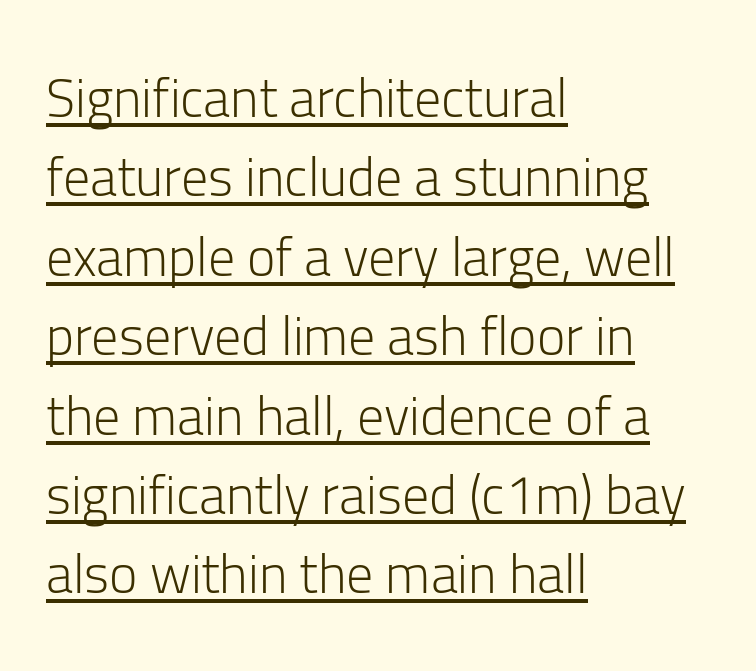
The image shows 54 px light sans-serif type, upright; set left-aligned, normal line spacing (1.47x), normal letter spacing, underlined; low stroke contrast and a medium x-height.
